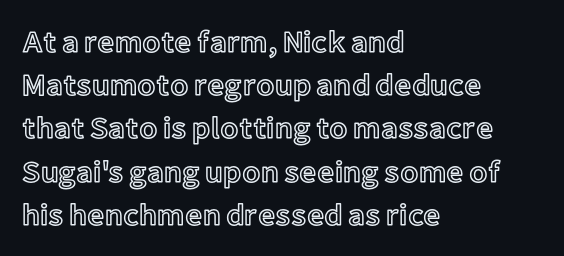
The image shows 30 px text type, upright; set left-aligned, normal line spacing (1.44x), normal letter spacing, not underlined; a medium x-height.
